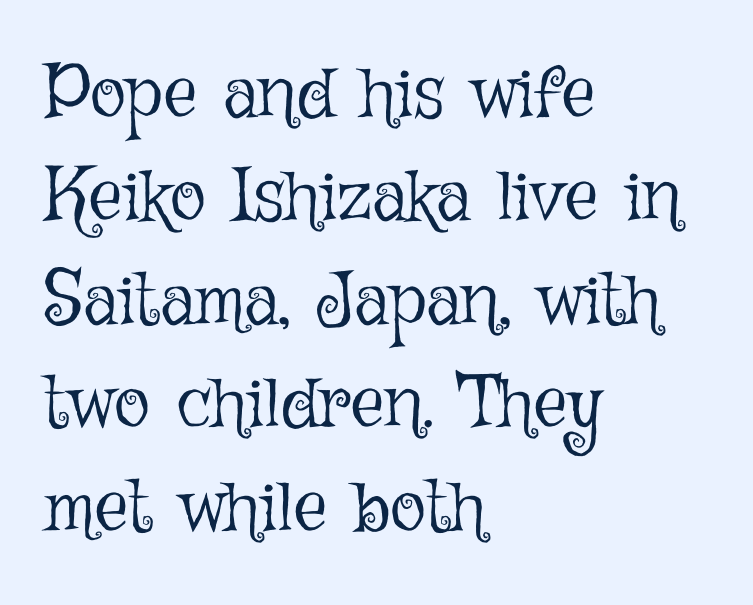
{"italic": "no", "bold": "no", "weight": "light", "width": "normal", "stroke_contrast": "low", "x_height": "medium", "monospaced": "no", "underline": "no", "align": "left", "line_spacing": "normal", "line_spacing_ratio": 1.38, "letter_spacing": "normal", "letter_spacing_em": 0.0, "glyph_px": 75}
